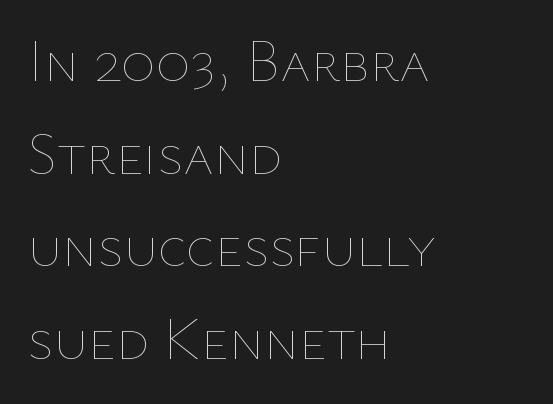
Q: Is the text bold? A: No.
Q: Is the text italic (slanted)? A: No, it is upright.
Q: Is the text underlined? A: No.
Q: How is the paragraph aligned? A: Left-aligned.
Q: Is the spacing between letters normal or unusually wide? A: Normal.
Q: Is the spacing between lines tight, normal or loose? A: Normal.
Q: Width (condensed, normal, or wide)? A: Normal.
Q: Stroke contrast? A: Low.
Q: x-height? A: Medium.
Q: Monospaced? A: No.
